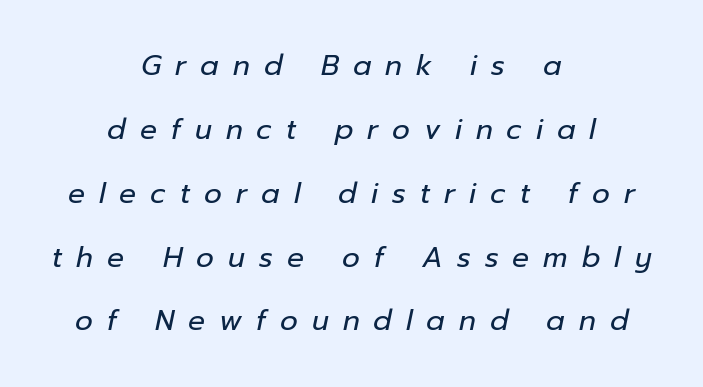
Q: Is the text bold? A: No.
Q: Is the text italic (slanted)? A: Yes, it leans right by about 12 degrees.
Q: Is the text underlined? A: No.
Q: How is the paragraph aligned? A: Centered.
Q: Is the spacing between letters normal or unusually wide? A: Unusually wide.
Q: Is the spacing between lines tight, normal or loose? A: Loose.
Q: Width (condensed, normal, or wide)? A: Normal.
Q: Stroke contrast? A: Low.
Q: x-height? A: Medium.
Q: Monospaced? A: No.
